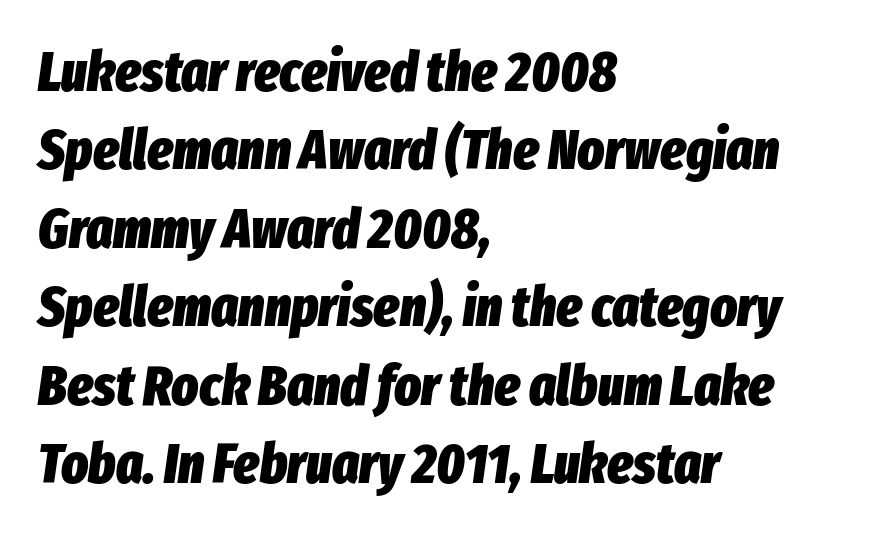
Spacing verdict: proportional, widths tailored to each character. Alignment: flush left. A full-strength bold gives these letters their thick strokes. Every character sits at an angle, as italics do. Evenly set lines give the paragraph a standard silhouette. The passage shown has conventional tracking throughout.
